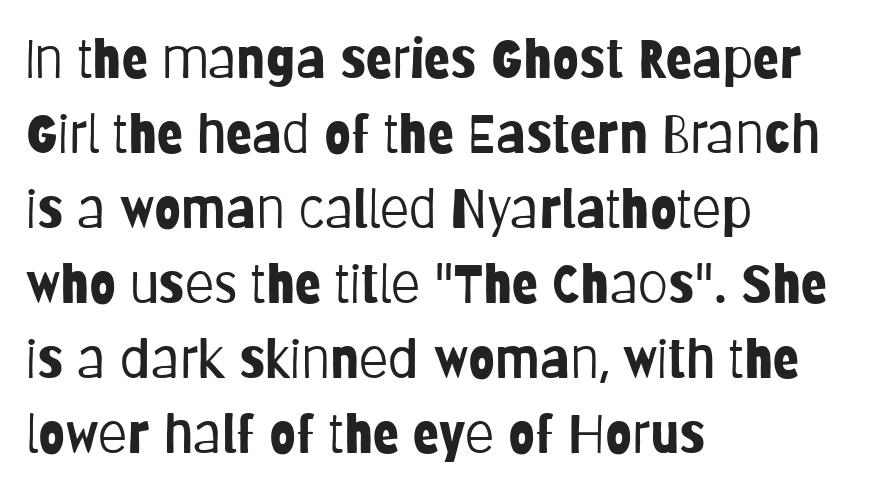
Q: Is the text bold? A: No.
Q: Is the text italic (slanted)? A: No, it is upright.
Q: Is the typeface a serif or a sans-serif typeface? A: Sans-serif.
Q: Is the text underlined? A: No.
Q: How is the paragraph aligned? A: Left-aligned.
Q: Is the spacing between letters normal or unusually wide? A: Normal.
Q: Is the spacing between lines tight, normal or loose? A: Normal.
Q: Width (condensed, normal, or wide)? A: Condensed.
Q: Stroke contrast? A: Low.
Q: x-height? A: Large.
Q: Monospaced? A: No.
